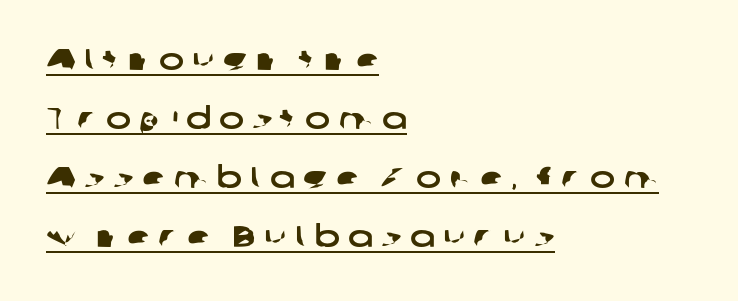
Q: Is the typeface a serif or a sans-serif typeface? A: Sans-serif.
Q: Is the text underlined? A: Yes.
Q: How is the paragraph aligned? A: Left-aligned.
Q: Is the spacing between letters normal or unusually wide? A: Unusually wide.
Q: Is the spacing between lines tight, normal or loose? A: Loose.
Q: Width (condensed, normal, or wide)? A: Wide.
Q: Stroke contrast? A: Low.
Q: x-height? A: Medium.
Q: Monospaced? A: No.
